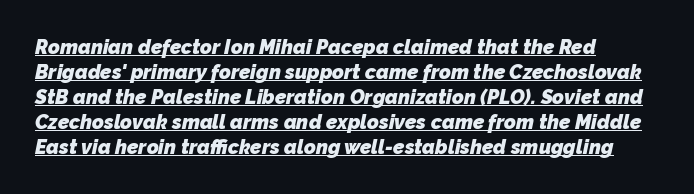
The image shows 20 px bold type; set left-aligned, normal line spacing (1.25x), normal letter spacing, underlined.
